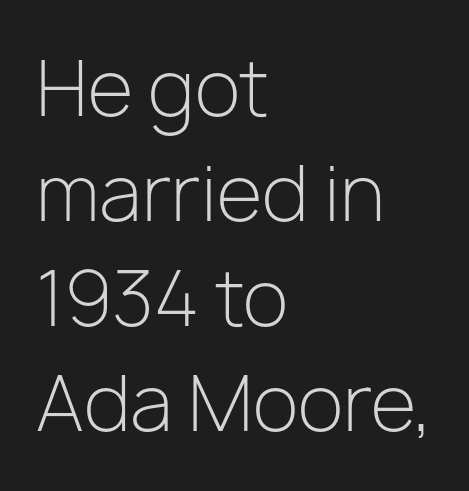
The image shows 75 px light sans-serif type, upright; set left-aligned, normal line spacing (1.4x), normal letter spacing, not underlined; low stroke contrast and a medium x-height.
